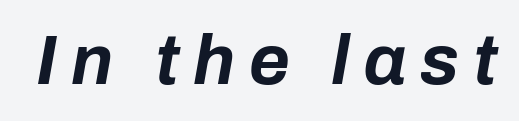
Q: Is the text bold? A: Yes.
Q: Is the text italic (slanted)? A: Yes, it leans right by about 10 degrees.
Q: Is the text underlined? A: No.
Q: Is the spacing between letters normal or unusually wide? A: Unusually wide.
Q: Width (condensed, normal, or wide)? A: Normal.
Q: Stroke contrast? A: Low.
Q: x-height? A: Medium.
Q: Monospaced? A: No.
